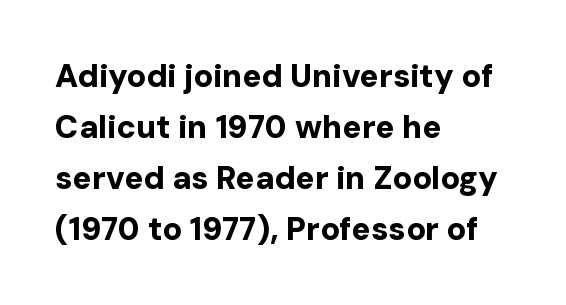
Q: Is the text bold? A: Yes.
Q: Is the text italic (slanted)? A: No, it is upright.
Q: Is the typeface a serif or a sans-serif typeface? A: Sans-serif.
Q: Is the text underlined? A: No.
Q: How is the paragraph aligned? A: Left-aligned.
Q: Is the spacing between letters normal or unusually wide? A: Normal.
Q: Is the spacing between lines tight, normal or loose? A: Normal.
Q: Width (condensed, normal, or wide)? A: Normal.
Q: Stroke contrast? A: Low.
Q: x-height? A: Medium.
Q: Monospaced? A: No.
